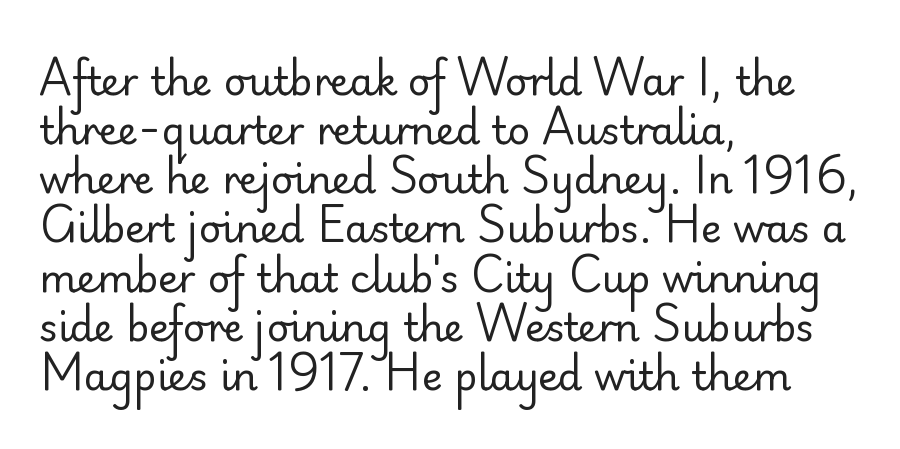
{"serif": "no", "italic": "no", "bold": "no", "weight": "regular", "width": "normal", "stroke_contrast": "low", "x_height": "small", "monospaced": "no", "underline": "no", "align": "left", "line_spacing": "normal", "line_spacing_ratio": 1.26, "letter_spacing": "normal", "letter_spacing_em": 0.0, "glyph_px": 39}
